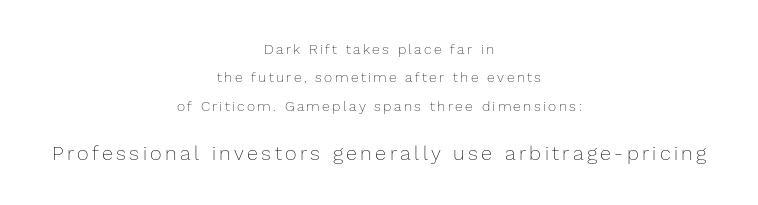
Q: Is the text bold? A: No.
Q: Is the text italic (slanted)? A: No, it is upright.
Q: Is the text underlined? A: No.
Q: How is the paragraph aligned? A: Centered.
Q: Is the spacing between lines tight, normal or loose? A: Loose.
Q: Which block of text is set in a larger size, the first (top) or the second (bottom)? A: The second (bottom) one.
